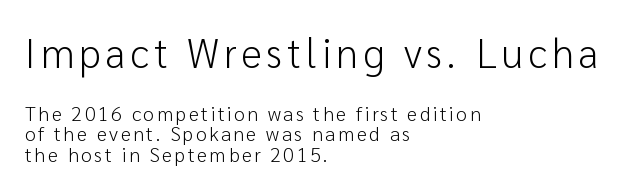
Q: Is the text bold? A: No.
Q: Is the text italic (slanted)? A: No, it is upright.
Q: Is the typeface a serif or a sans-serif typeface? A: Sans-serif.
Q: Is the text underlined? A: No.
Q: How is the paragraph aligned? A: Left-aligned.
Q: Is the spacing between lines tight, normal or loose? A: Tight.
Q: Which block of text is set in a larger size, the first (top) or the second (bottom)? A: The first (top) one.
Q: Width (condensed, normal, or wide)? A: Normal.
Q: Stroke contrast? A: Low.
Q: x-height? A: Medium.
Q: Monospaced? A: No.
